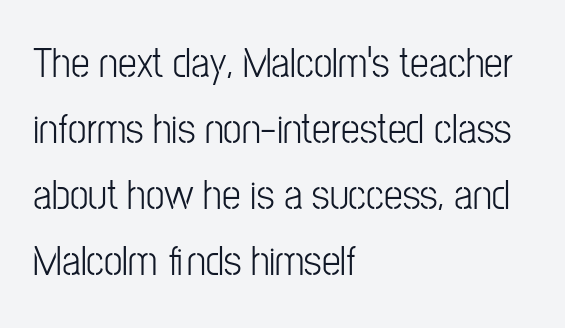
The rendering anchors every line to the left-hand side. What kind of face is this? One without serifs — a sans. Letters rest on an invisible, unmarked baseline. The designer left line spacing at the default. The face used here is rendered with its standard letterfit. Posture: vertical.
